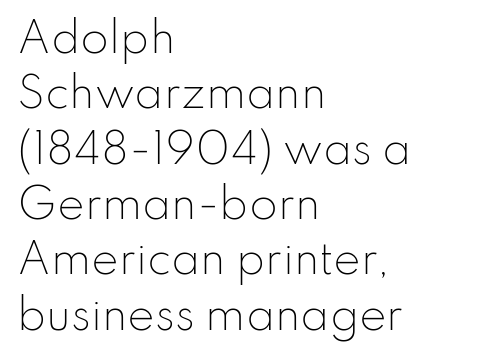
Q: Is the text bold? A: No.
Q: Is the text italic (slanted)? A: No, it is upright.
Q: Is the typeface a serif or a sans-serif typeface? A: Sans-serif.
Q: Is the text underlined? A: No.
Q: How is the paragraph aligned? A: Left-aligned.
Q: Is the spacing between letters normal or unusually wide? A: Normal.
Q: Is the spacing between lines tight, normal or loose? A: Normal.
Q: Width (condensed, normal, or wide)? A: Normal.
Q: Stroke contrast? A: Low.
Q: x-height? A: Small.
Q: Monospaced? A: No.
